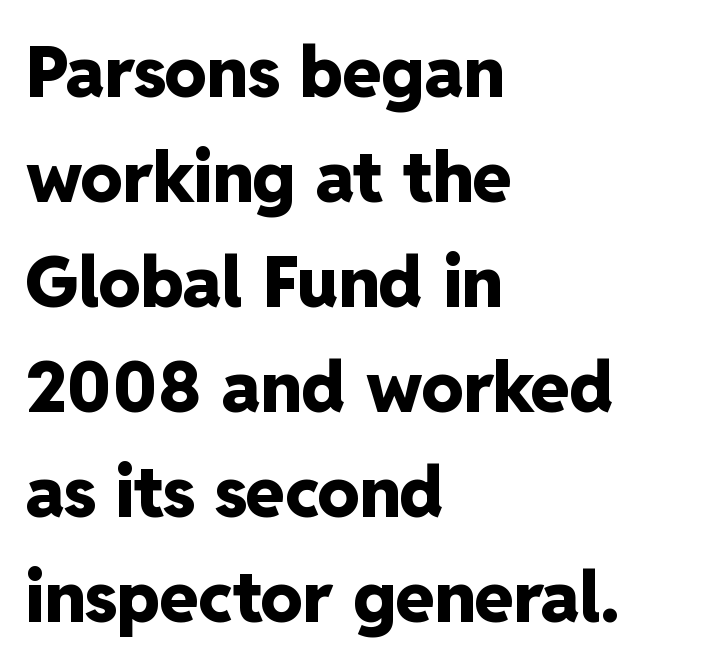
Q: Is the text bold? A: Yes.
Q: Is the text italic (slanted)? A: No, it is upright.
Q: Is the typeface a serif or a sans-serif typeface? A: Sans-serif.
Q: Is the text underlined? A: No.
Q: How is the paragraph aligned? A: Left-aligned.
Q: Is the spacing between letters normal or unusually wide? A: Normal.
Q: Is the spacing between lines tight, normal or loose? A: Normal.
Q: Width (condensed, normal, or wide)? A: Normal.
Q: Stroke contrast? A: Low.
Q: x-height? A: Medium.
Q: Monospaced? A: No.
